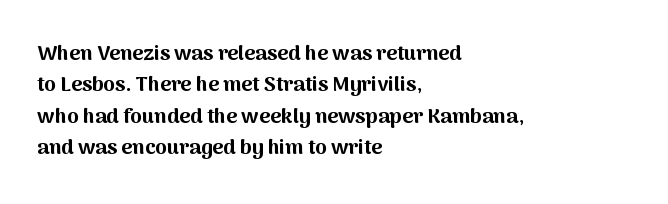
The image shows 21 px bold type, upright; set left-aligned, normal line spacing (1.5x), normal letter spacing, not underlined.
